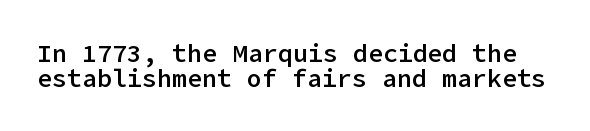
Just letters on the line, the space beneath them empty. The font's upright variant was chosen for this text. As a designer I'd log this as weight 600, semibold. The type is set solid horizontally, with unmodified tracking. Successive baselines arrive quickly, one right under another.
